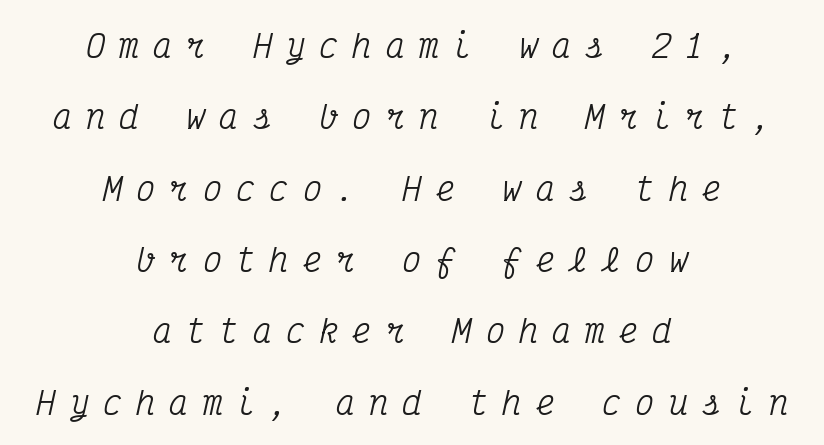
The image shows 32 px condensed serif type, italic (leaning right), monospaced; set centered, loose line spacing (2.23x), unusually wide letter spacing (+0.44 em), not underlined; medium stroke contrast and a medium x-height.
